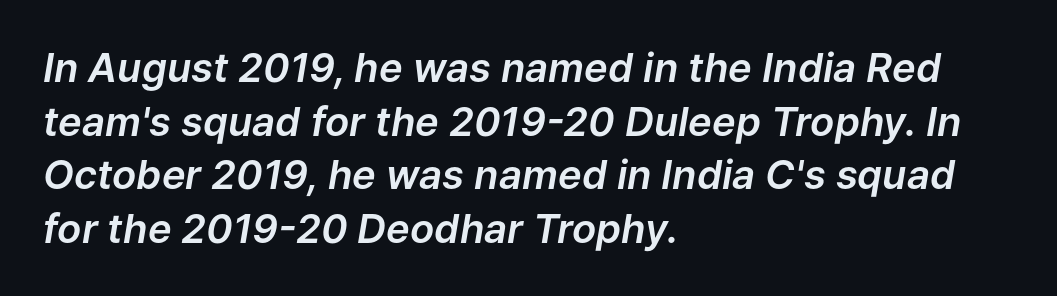
The image shows 40 px text type, italic (leaning right); set left-aligned, normal line spacing (1.34x), normal letter spacing, not underlined; low stroke contrast and a medium x-height.
